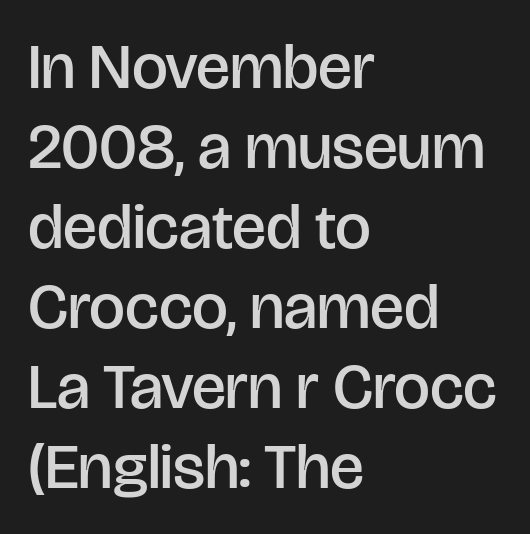
Set as a demibold, roughly 600 on the weight scale. Font category for this specimen: sans-serif. The letters advance in unequal steps, a hallmark of proportional type. Vertical strokes here are truly vertical. The area under the type is left untouched.
